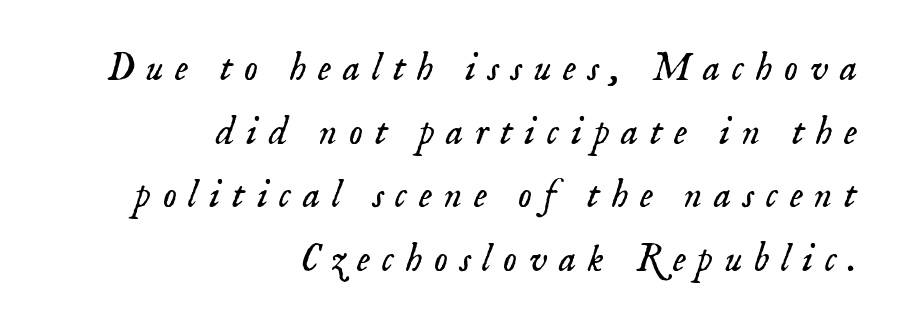
{"serif": "yes", "italic": "yes", "lean": "right", "slant_degrees": 18, "bold": "no", "weight": "light", "width": "normal", "stroke_contrast": "low", "x_height": "small", "monospaced": "no", "underline": "no", "align": "right", "line_spacing": "normal", "line_spacing_ratio": 1.63, "letter_spacing": "wide", "letter_spacing_em": 0.3, "glyph_px": 39}
